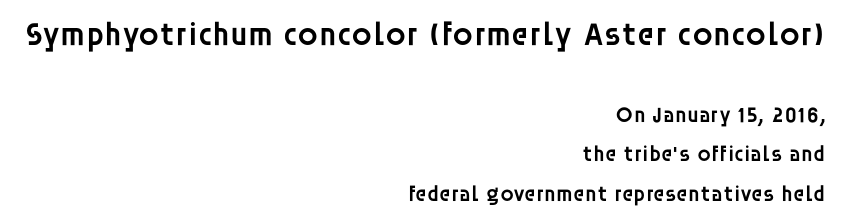
Q: Is the text bold? A: Semi-bold.
Q: Is the text italic (slanted)? A: No, it is upright.
Q: Is the typeface a serif or a sans-serif typeface? A: Sans-serif.
Q: Is the text underlined? A: No.
Q: How is the paragraph aligned? A: Right-aligned.
Q: Is the spacing between letters normal or unusually wide? A: Normal.
Q: Which block of text is set in a larger size, the first (top) or the second (bottom)? A: The first (top) one.
Q: Width (condensed, normal, or wide)? A: Normal.
Q: Stroke contrast? A: Low.
Q: x-height? A: Large.
Q: Monospaced? A: No.
